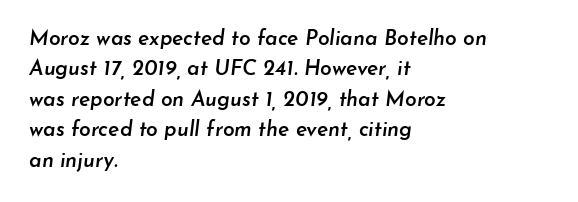
The line texture is even and compact thanks to regular tracking. These lines stack with their left ends in a neat column. Clear beneath every line of the passage. A bit beefed up — I'd call it semibold rather than bold.
